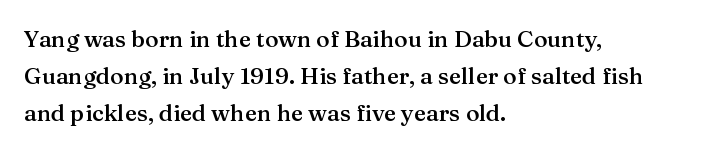
{"italic": "no", "bold": "semi", "underline": "no", "align": "left", "line_spacing": "normal", "line_spacing_ratio": 1.6, "letter_spacing": "normal", "letter_spacing_em": 0.0, "glyph_px": 23}
